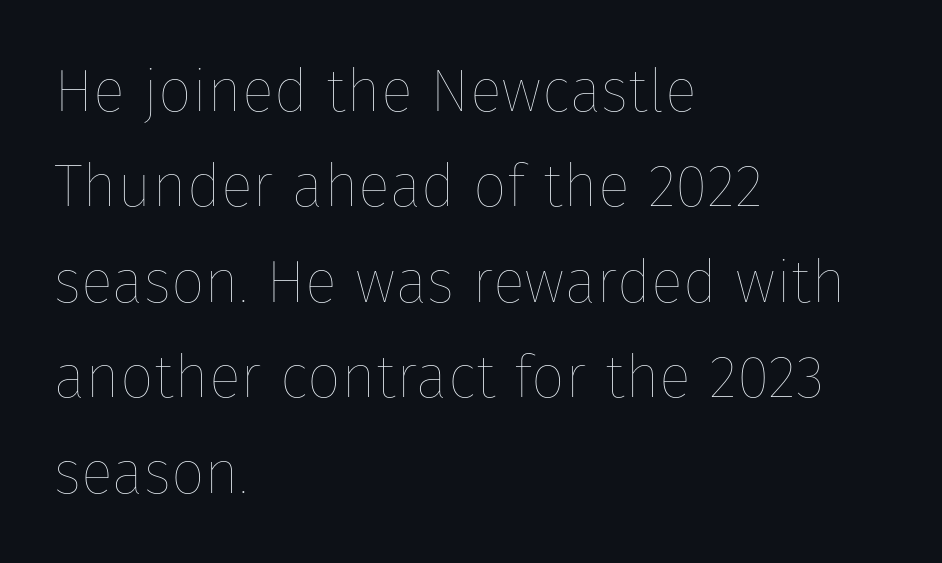
Q: Is the text bold? A: No.
Q: Is the text italic (slanted)? A: No, it is upright.
Q: Is the text underlined? A: No.
Q: How is the paragraph aligned? A: Left-aligned.
Q: Is the spacing between letters normal or unusually wide? A: Normal.
Q: Is the spacing between lines tight, normal or loose? A: Normal.
Q: Width (condensed, normal, or wide)? A: Normal.
Q: Stroke contrast? A: Low.
Q: x-height? A: Medium.
Q: Monospaced? A: No.
